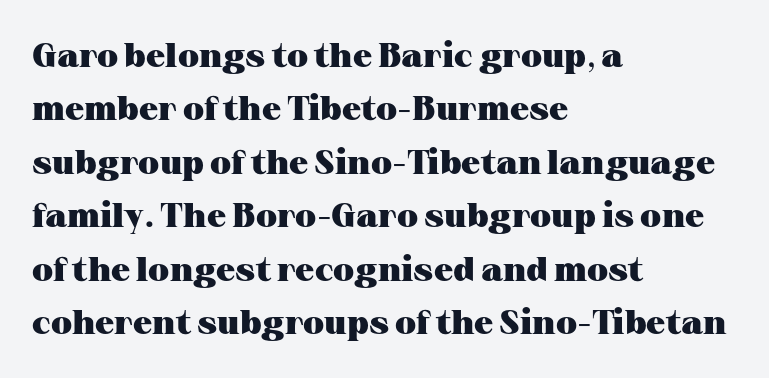
The image shows 34 px heavy, wide serif type, upright; set left-aligned, normal line spacing (1.57x), normal letter spacing, not underlined; medium stroke contrast and a medium x-height.
